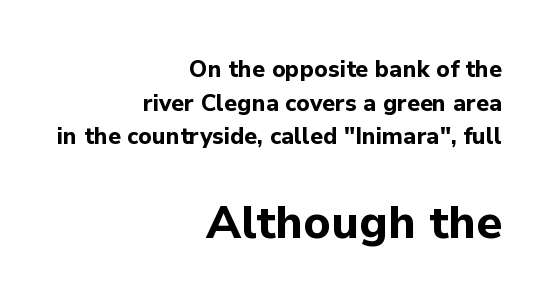
The image shows 46 px bold sans-serif type, upright; set right-aligned, normal line spacing (1.46x), normal letter spacing, not underlined; the second (bottom) block is 2.0x larger; low stroke contrast and a medium x-height.
